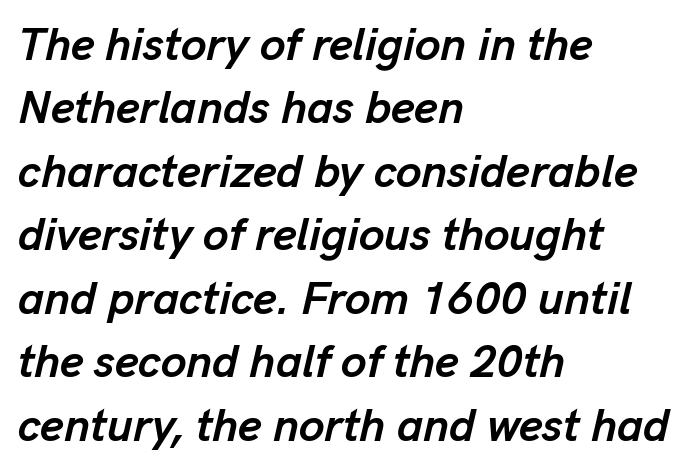
The image shows 46 px semibold type, italic (leaning right); set left-aligned, normal line spacing (1.38x), normal letter spacing, not underlined; low stroke contrast and a medium x-height.
